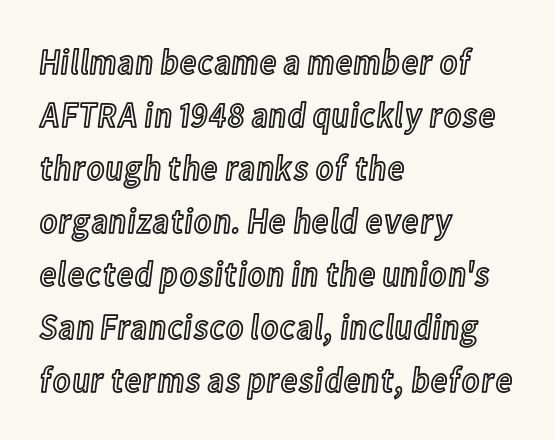
Q: Is the text italic (slanted)? A: Yes.
Q: Is the text underlined? A: No.
Q: How is the paragraph aligned? A: Left-aligned.
Q: Is the spacing between letters normal or unusually wide? A: Normal.
Q: Is the spacing between lines tight, normal or loose? A: Normal.
Q: Width (condensed, normal, or wide)? A: Condensed.
Q: x-height? A: Medium.
Q: Monospaced? A: No.
